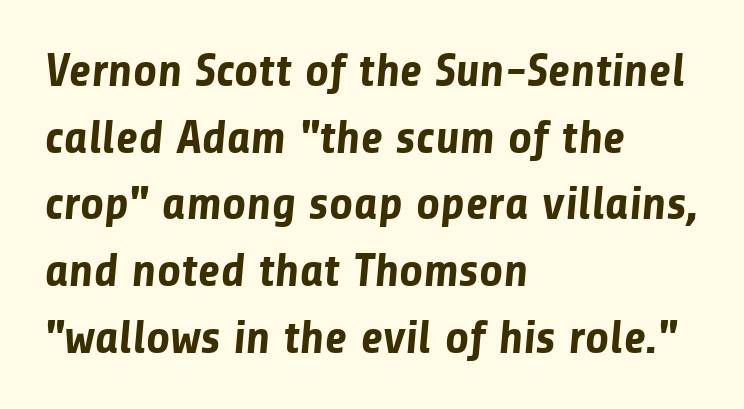
Q: Is the text bold? A: Yes.
Q: Is the typeface a serif or a sans-serif typeface? A: Sans-serif.
Q: Is the text underlined? A: No.
Q: How is the paragraph aligned? A: Left-aligned.
Q: Is the spacing between letters normal or unusually wide? A: Normal.
Q: Is the spacing between lines tight, normal or loose? A: Normal.
Q: Width (condensed, normal, or wide)? A: Normal.
Q: Stroke contrast? A: Low.
Q: x-height? A: Medium.
Q: Monospaced? A: No.
